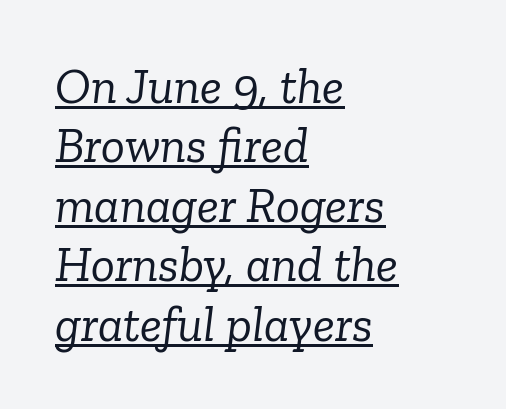
Q: Is the text bold? A: No.
Q: Is the text italic (slanted)? A: Yes, it leans right by about 6 degrees.
Q: Is the typeface a serif or a sans-serif typeface? A: Serif.
Q: Is the text underlined? A: Yes.
Q: How is the paragraph aligned? A: Left-aligned.
Q: Is the spacing between letters normal or unusually wide? A: Normal.
Q: Width (condensed, normal, or wide)? A: Normal.
Q: Stroke contrast? A: Low.
Q: x-height? A: Medium.
Q: Monospaced? A: No.
